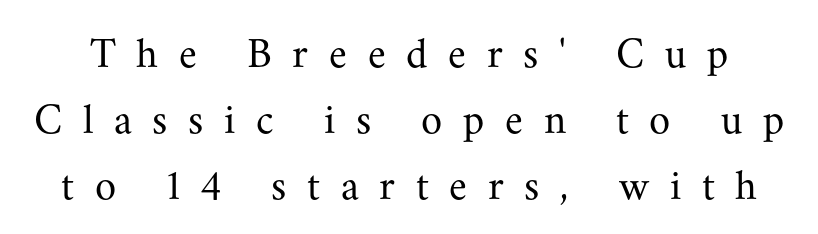
Q: Is the text bold? A: No.
Q: Is the text italic (slanted)? A: No, it is upright.
Q: Is the typeface a serif or a sans-serif typeface? A: Serif.
Q: Is the text underlined? A: No.
Q: Is the spacing between letters normal or unusually wide? A: Unusually wide.
Q: Is the spacing between lines tight, normal or loose? A: Normal.
Q: Width (condensed, normal, or wide)? A: Normal.
Q: Stroke contrast? A: Medium.
Q: x-height? A: Small.
Q: Monospaced? A: No.
